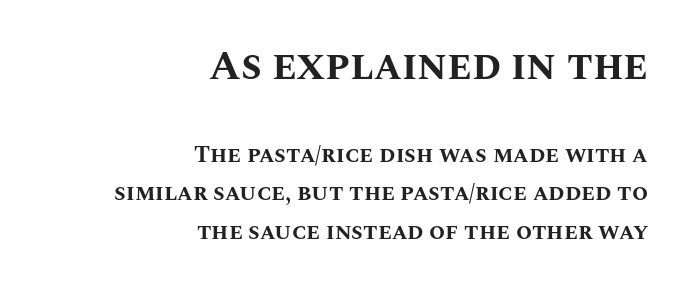
Q: Is the text bold? A: Yes.
Q: Is the text italic (slanted)? A: No, it is upright.
Q: Is the text underlined? A: No.
Q: How is the paragraph aligned? A: Right-aligned.
Q: Is the spacing between letters normal or unusually wide? A: Normal.
Q: Is the spacing between lines tight, normal or loose? A: Normal.
Q: Which block of text is set in a larger size, the first (top) or the second (bottom)? A: The first (top) one.
Q: Width (condensed, normal, or wide)? A: Normal.
Q: Stroke contrast? A: Medium.
Q: x-height? A: Large.
Q: Monospaced? A: No.
